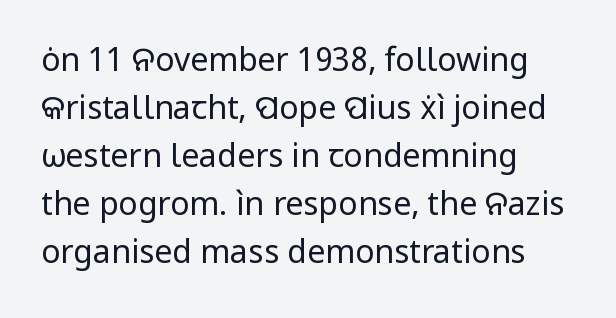
Each letter keeps its own natural width here, so spacing adapts to shape. Italic? Not at all — the glyphs are vertical. Regular leading. No extra ink here — the face is not bold. The compositor pushed each line to the left boundary.
